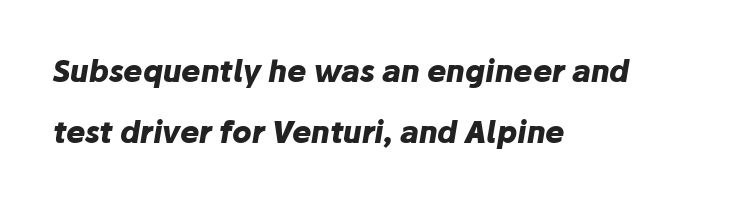
Q: Is the text bold? A: Yes.
Q: Is the text italic (slanted)? A: Yes, it leans right by about 10 degrees.
Q: Is the text underlined? A: No.
Q: How is the paragraph aligned? A: Left-aligned.
Q: Is the spacing between letters normal or unusually wide? A: Normal.
Q: Is the spacing between lines tight, normal or loose? A: Loose.
Q: Width (condensed, normal, or wide)? A: Normal.
Q: Stroke contrast? A: Low.
Q: x-height? A: Medium.
Q: Monospaced? A: No.
